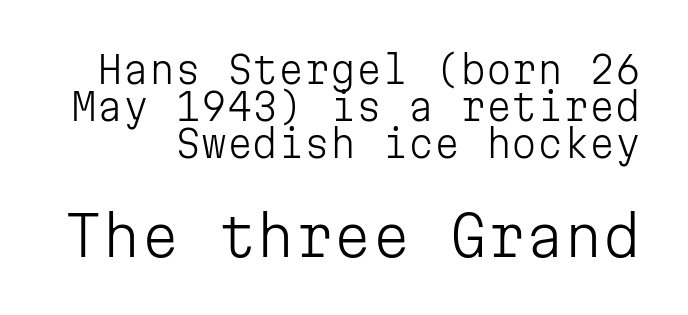
The letters stand straight up with perfectly vertical stems. Block two is the big one; block one sits smaller above it. The passage shown has conventional tracking throughout. Decoration check: the copy has no underline. Think of a typewriter: that constant character pitch is what you see here.
